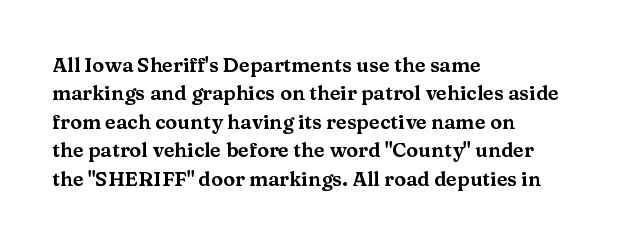
Q: Is the text italic (slanted)? A: No, it is upright.
Q: Is the text underlined? A: No.
Q: How is the paragraph aligned? A: Left-aligned.
Q: Is the spacing between letters normal or unusually wide? A: Normal.
Q: Is the spacing between lines tight, normal or loose? A: Normal.
